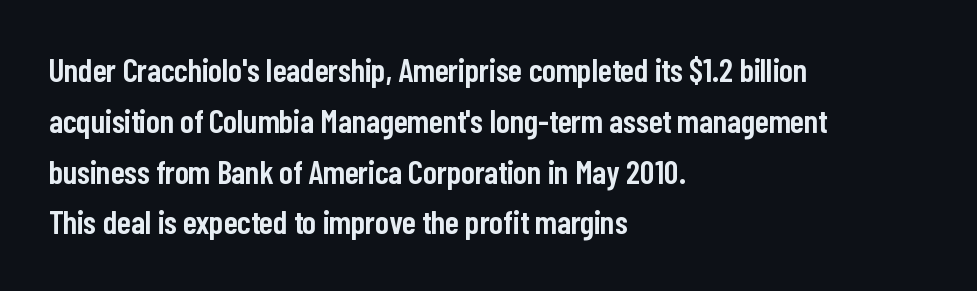
The image shows 33 px semibold, condensed sans-serif type, upright; set left-aligned, normal line spacing (1.54x), normal letter spacing, not underlined; low stroke contrast and a medium x-height.
